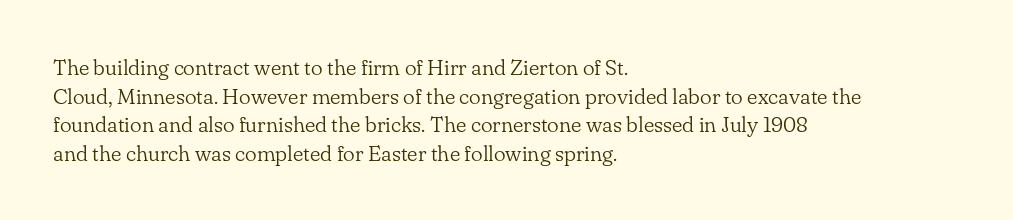
{"italic": "no", "bold": "no", "underline": "no", "align": "left", "line_spacing": "normal", "line_spacing_ratio": 1.3, "letter_spacing": "normal", "letter_spacing_em": 0.0, "glyph_px": 22}
